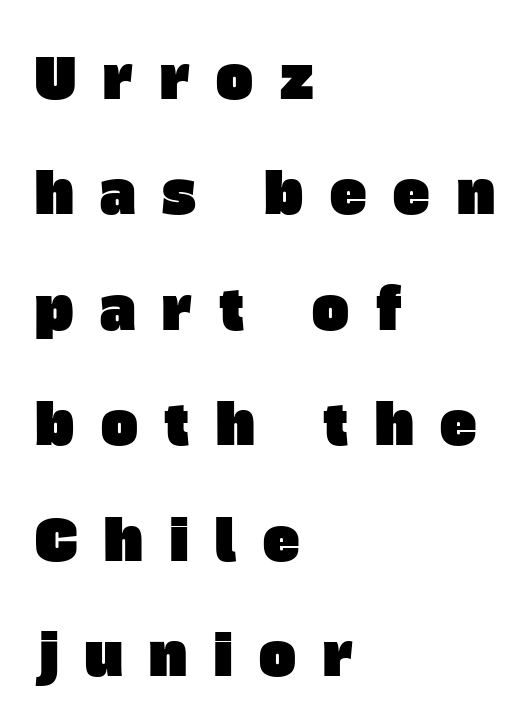
Note: no serifs on the glyphs. This sample is left-justified, so line endings fall wherever the words run out. Widely set lines give the paragraph a tall, airy silhouette. What stands out about the letter spacing? Its width — letters are far apart. Spacing verdict: proportional, widths tailored to each character.
